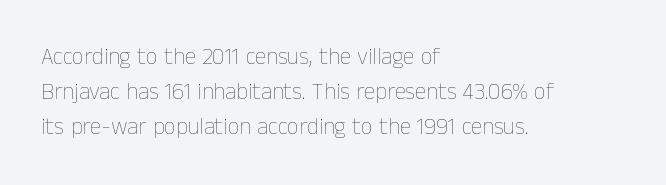
{"italic": "no", "bold": "no", "underline": "no", "align": "left", "line_spacing": "normal", "line_spacing_ratio": 1.52, "letter_spacing": "normal", "letter_spacing_em": 0.0, "glyph_px": 23}
